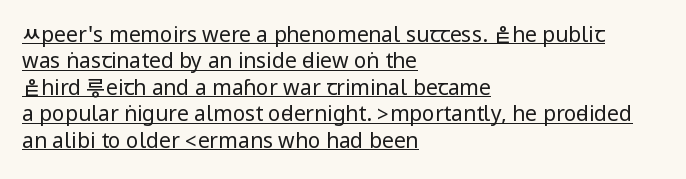
Q: Is the text bold? A: No.
Q: Is the text italic (slanted)? A: No, it is upright.
Q: Is the text underlined? A: Yes.
Q: How is the paragraph aligned? A: Left-aligned.
Q: Is the spacing between letters normal or unusually wide? A: Normal.
Q: Is the spacing between lines tight, normal or loose? A: Normal.
